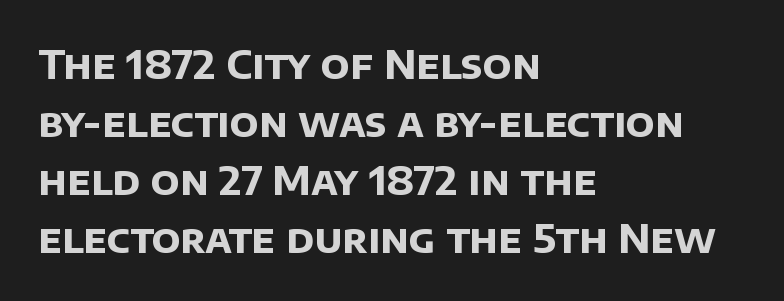
Q: Is the text bold? A: Yes.
Q: Is the typeface a serif or a sans-serif typeface? A: Sans-serif.
Q: Is the text underlined? A: No.
Q: How is the paragraph aligned? A: Left-aligned.
Q: Is the spacing between letters normal or unusually wide? A: Normal.
Q: Is the spacing between lines tight, normal or loose? A: Normal.
Q: Width (condensed, normal, or wide)? A: Normal.
Q: Stroke contrast? A: Low.
Q: x-height? A: Large.
Q: Monospaced? A: No.
